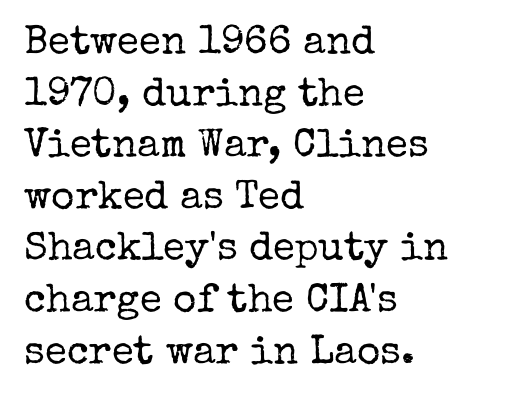
The rows are spaced the way most documents space them. Lines of text with bare space underneath. The passage shown has conventional tracking throughout. Do the letters lean? They stand straight. Does the copy run flush right? No — it runs flush left.
